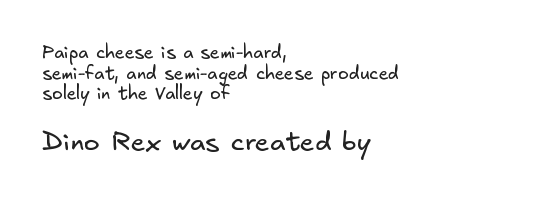
{"bold": "no", "underline": "no", "align": "left", "line_spacing": "tight", "line_spacing_ratio": 1.15, "letter_spacing": "normal", "letter_spacing_em": 0.0, "larger_block": "second", "size_ratio": 1.5, "glyph_px": 27}
